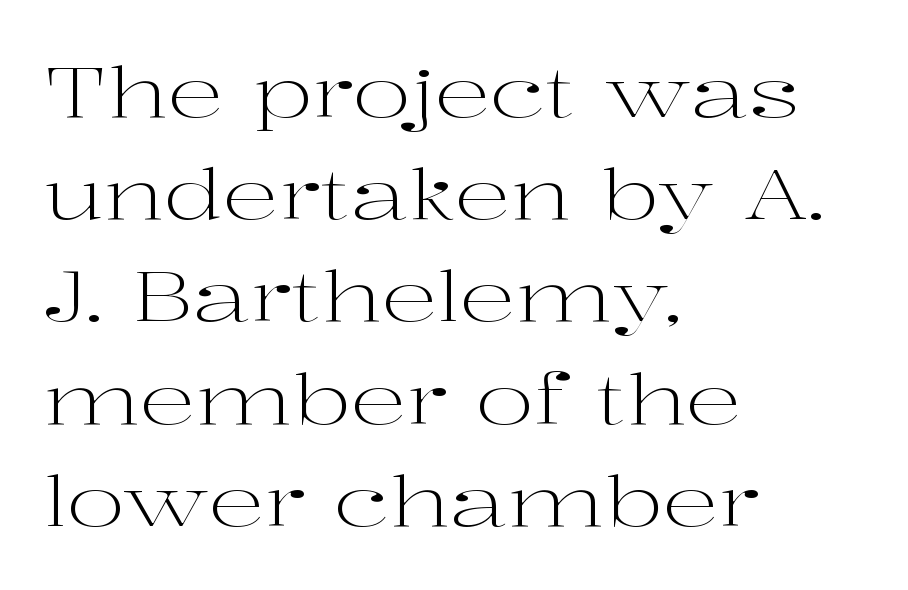
{"serif": "yes", "italic": "no", "bold": "no", "weight": "light", "width": "wide", "stroke_contrast": "high", "x_height": "medium", "monospaced": "no", "underline": "no", "align": "left", "line_spacing": "normal", "line_spacing_ratio": 1.46, "letter_spacing": "normal", "letter_spacing_em": 0.0, "glyph_px": 70}
